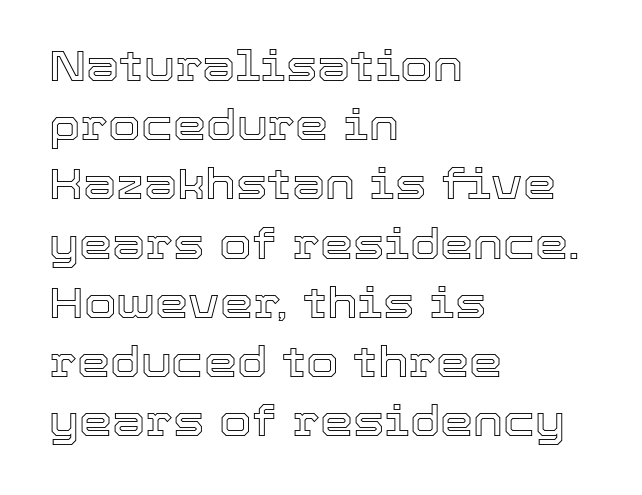
The image shows 42 px text type, upright; set left-aligned, normal line spacing (1.41x), normal letter spacing, not underlined; a medium x-height.
